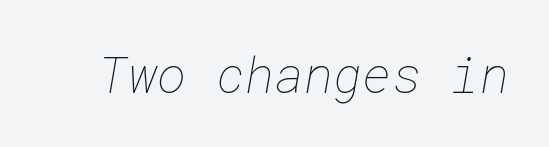
Q: Is the text bold? A: No.
Q: Is the text underlined? A: No.
Q: Is the spacing between letters normal or unusually wide? A: Normal.
Q: Width (condensed, normal, or wide)? A: Normal.
Q: Stroke contrast? A: Low.
Q: x-height? A: Medium.
